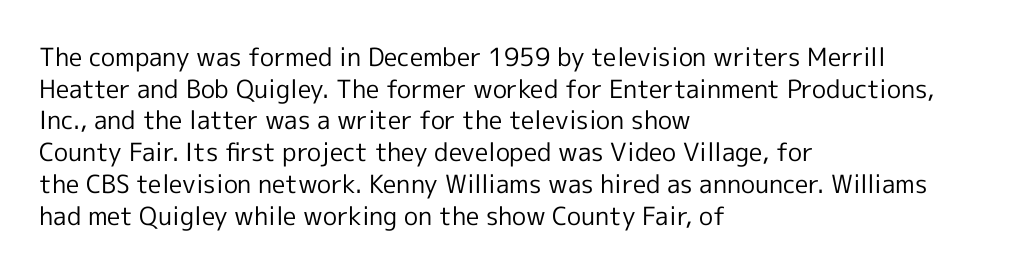
The image shows 25 px text type, upright; set left-aligned, normal line spacing (1.27x), normal letter spacing, not underlined.
